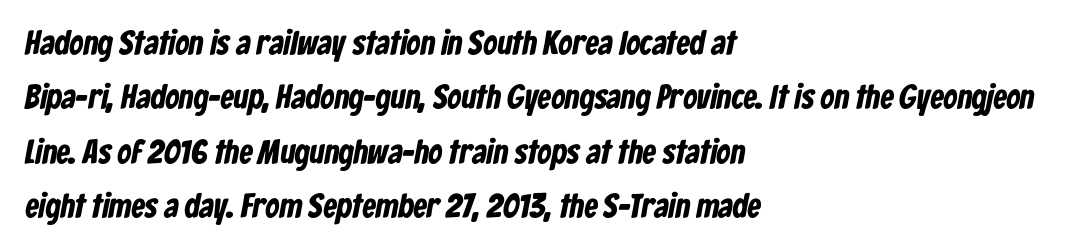
Q: Is the text bold? A: Yes.
Q: Is the typeface a serif or a sans-serif typeface? A: Sans-serif.
Q: Is the text underlined? A: No.
Q: How is the paragraph aligned? A: Left-aligned.
Q: Is the spacing between letters normal or unusually wide? A: Normal.
Q: Is the spacing between lines tight, normal or loose? A: Normal.
Q: Width (condensed, normal, or wide)? A: Condensed.
Q: Stroke contrast? A: Low.
Q: x-height? A: Medium.
Q: Monospaced? A: No.
